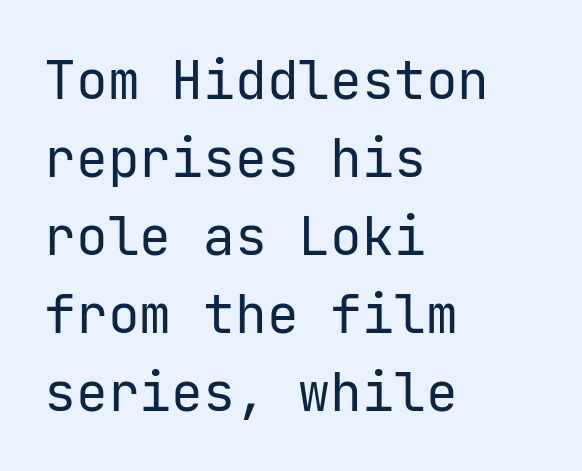
Is the block centered? No — it sits flush against the left margin. No extra tracking has been applied to these lines. Regarding serifs, this sample does without them. The passage shown stacks its lines at a standard gap. Clear beneath every line of the passage.
